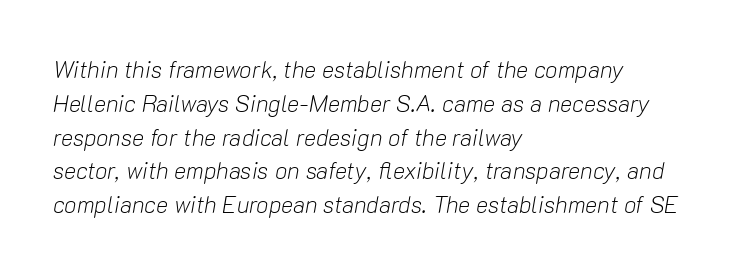
{"italic": "yes", "lean": "right", "slant_degrees": 10, "bold": "no", "underline": "no", "align": "left", "line_spacing": "normal", "line_spacing_ratio": 1.47, "letter_spacing": "normal", "letter_spacing_em": 0.0, "glyph_px": 23}
